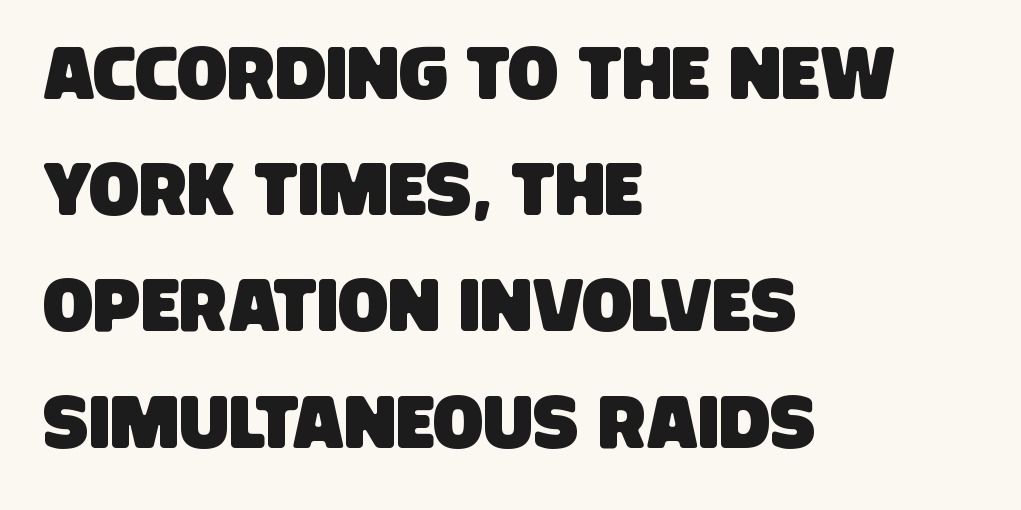
{"serif": "no", "width": "condensed", "stroke_contrast": "low", "x_height": "large", "monospaced": "no", "underline": "no", "align": "left", "line_spacing": "normal", "line_spacing_ratio": 1.57, "letter_spacing": "normal", "letter_spacing_em": 0.0, "glyph_px": 74}
